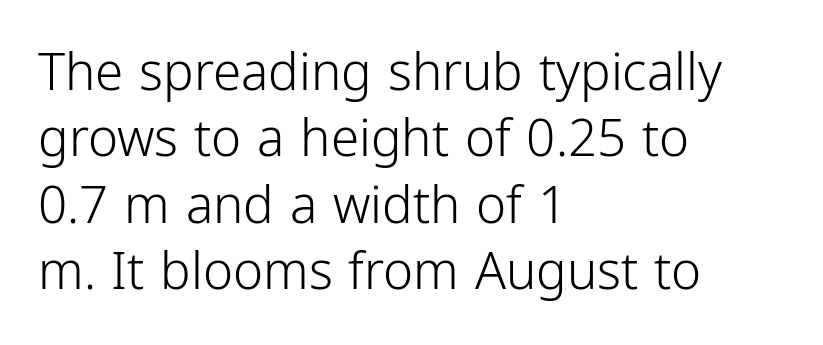
Q: Is the text bold? A: No.
Q: Is the text italic (slanted)? A: No, it is upright.
Q: Is the typeface a serif or a sans-serif typeface? A: Sans-serif.
Q: Is the text underlined? A: No.
Q: How is the paragraph aligned? A: Left-aligned.
Q: Is the spacing between letters normal or unusually wide? A: Normal.
Q: Is the spacing between lines tight, normal or loose? A: Normal.
Q: Width (condensed, normal, or wide)? A: Condensed.
Q: Stroke contrast? A: Low.
Q: x-height? A: Medium.
Q: Monospaced? A: No.
